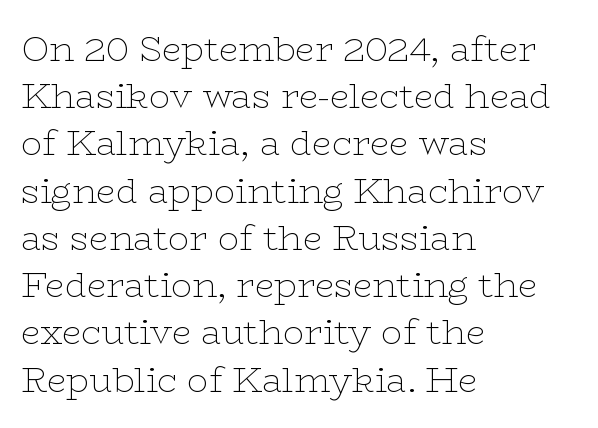
No extra tracking has been applied to these lines. A bare baseline throughout the passage. Summary of vertical rhythm: regular, with standard interline spacing. Bold? No — there's no thickening of the strokes.
